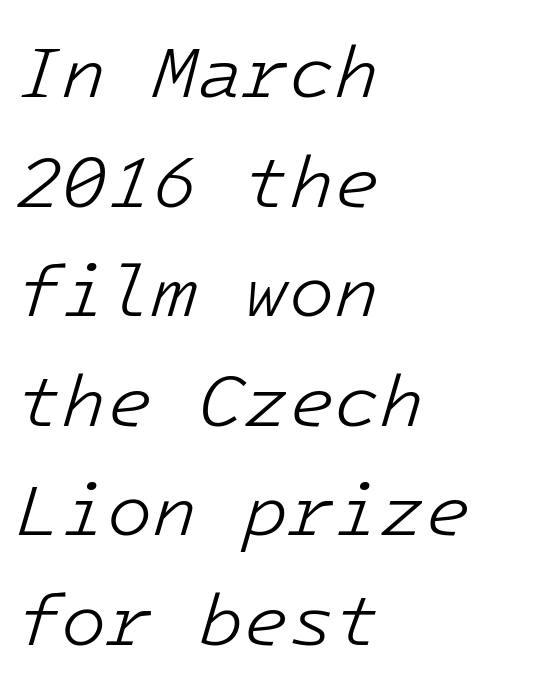
Yep, that's italic — everything's leaning. Tracking value appears to be zero — textbook default spacing. The weight would be labelled regular, book, light, or lighter still. The passage shown is not underscored anywhere.
